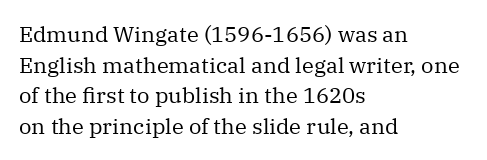
Q: Is the text bold? A: No.
Q: Is the text italic (slanted)? A: No, it is upright.
Q: Is the text underlined? A: No.
Q: How is the paragraph aligned? A: Left-aligned.
Q: Is the spacing between letters normal or unusually wide? A: Normal.
Q: Is the spacing between lines tight, normal or loose? A: Normal.
